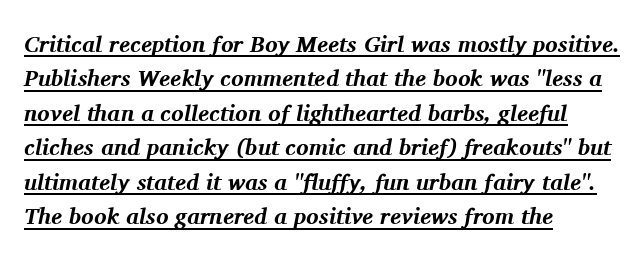
Q: Is the text bold? A: Yes.
Q: Is the text italic (slanted)? A: Yes, it leans right by about 11 degrees.
Q: Is the text underlined? A: Yes.
Q: How is the paragraph aligned? A: Left-aligned.
Q: Is the spacing between letters normal or unusually wide? A: Normal.
Q: Is the spacing between lines tight, normal or loose? A: Normal.
